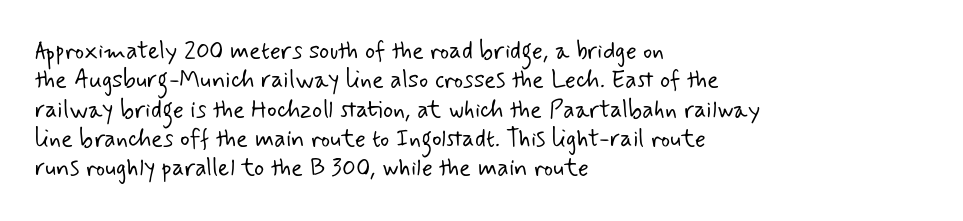
{"bold": "no", "underline": "no", "align": "left", "line_spacing_ratio": 1.22, "letter_spacing": "normal", "letter_spacing_em": 0.0, "glyph_px": 24}
